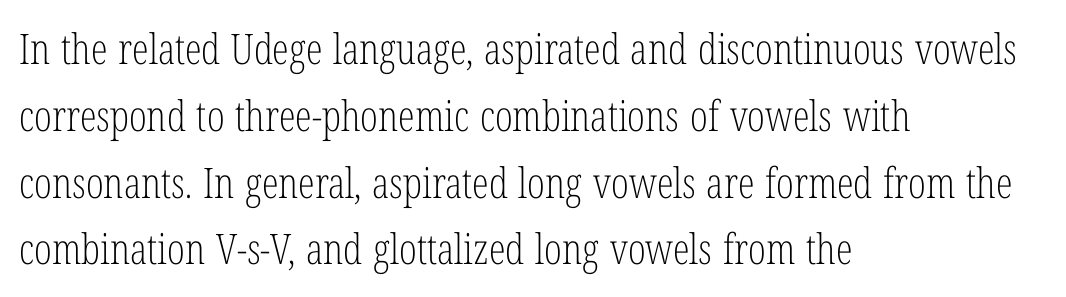
The image shows 42 px light, condensed serif type, upright; set left-aligned, normal line spacing (1.59x), normal letter spacing, not underlined; low stroke contrast and a medium x-height.
